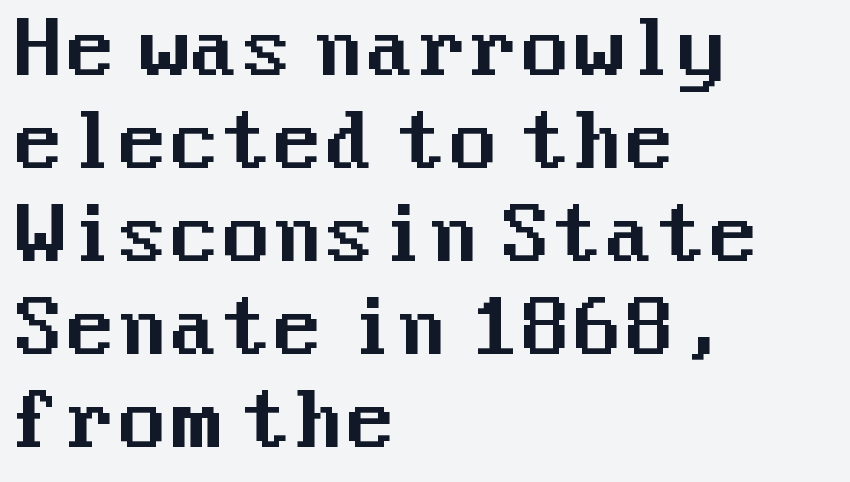
{"serif": "no", "italic": "no", "width": "normal", "stroke_contrast": "medium", "x_height": "medium", "underline": "no", "align": "left", "line_spacing_ratio": 1.24, "letter_spacing": "normal", "letter_spacing_em": 0.0, "glyph_px": 75}
